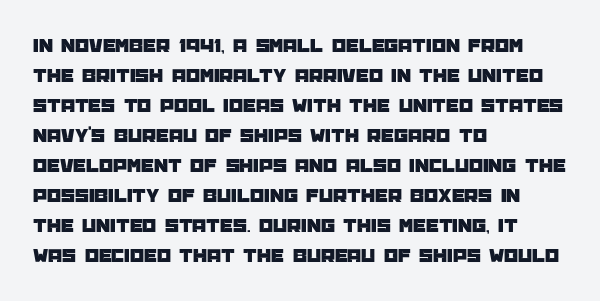
{"italic": "no", "underline": "no", "align": "left", "line_spacing": "normal", "line_spacing_ratio": 1.5, "letter_spacing": "normal", "letter_spacing_em": 0.0, "glyph_px": 20}
